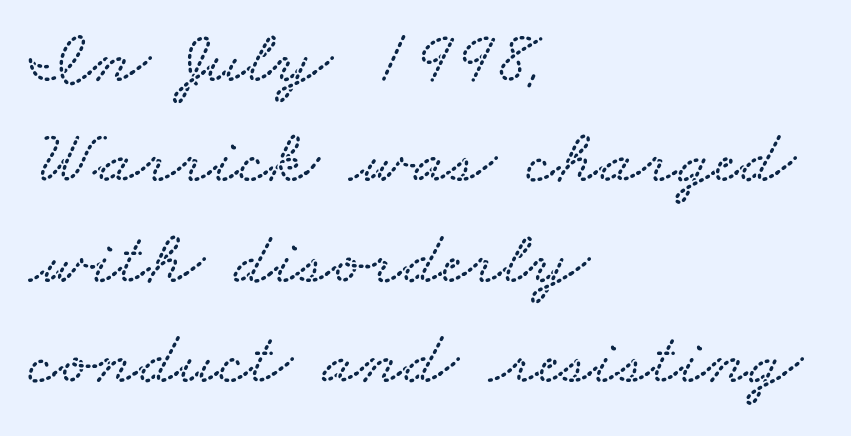
Q: Is the text underlined? A: No.
Q: How is the paragraph aligned? A: Left-aligned.
Q: Is the spacing between letters normal or unusually wide? A: Normal.
Q: Is the spacing between lines tight, normal or loose? A: Normal.
Q: Width (condensed, normal, or wide)? A: Wide.
Q: Stroke contrast? A: Low.
Q: x-height? A: Small.
Q: Monospaced? A: No.
